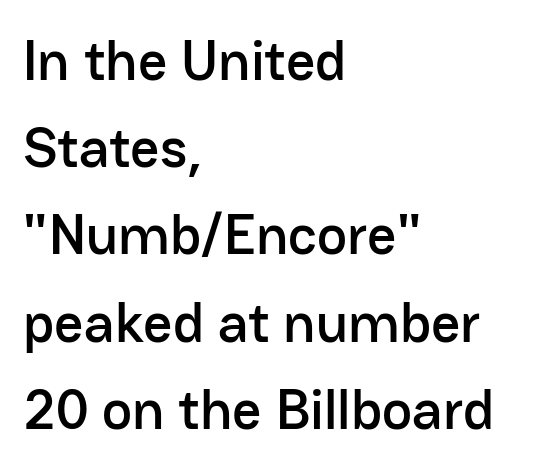
The image shows 57 px sans-serif type, upright; set left-aligned, normal line spacing (1.53x), normal letter spacing, not underlined; low stroke contrast and a medium x-height.
